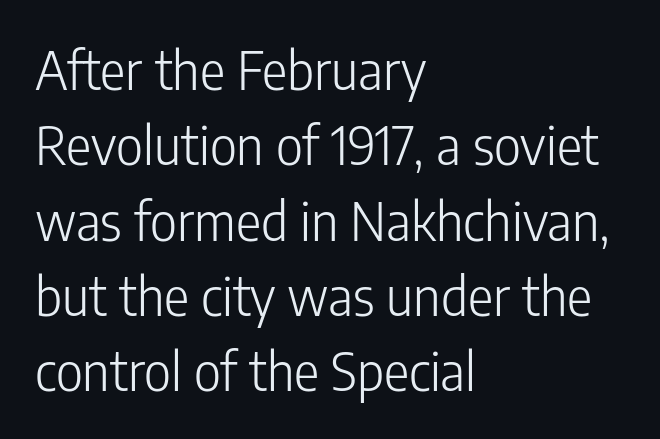
Posture: straight, roman, zero tilt. This sample keeps an unexceptional amount of space between lines. The horizontal fit of the characters is conventional and even. What kind of face is this? One without serifs — a sans. Is this a fixed-width face? No — the glyphs have proportional, varying widths.
